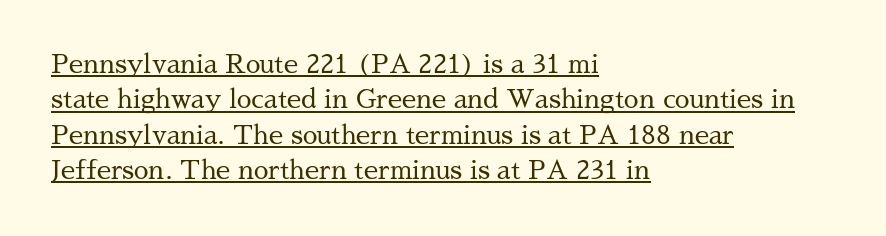
The image shows 26 px text type, upright; set left-aligned, normal line spacing (1.36x), normal letter spacing, underlined.
